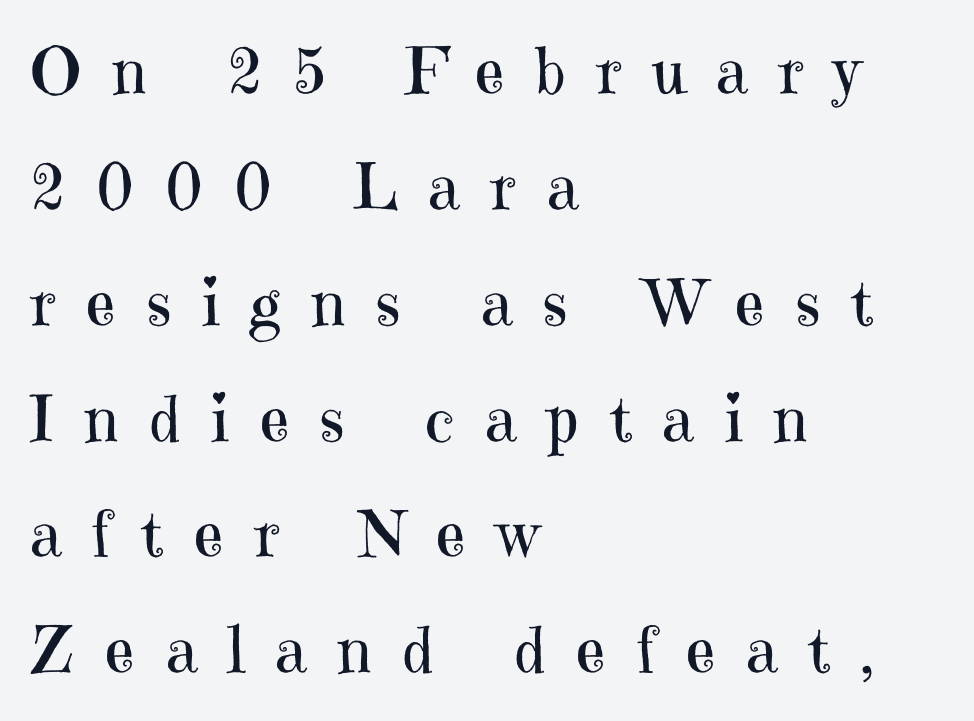
Q: Is the text bold? A: No.
Q: Is the text italic (slanted)? A: No, it is upright.
Q: Is the typeface a serif or a sans-serif typeface? A: Serif.
Q: Is the text underlined? A: No.
Q: How is the paragraph aligned? A: Left-aligned.
Q: Is the spacing between letters normal or unusually wide? A: Unusually wide.
Q: Width (condensed, normal, or wide)? A: Normal.
Q: Stroke contrast? A: High.
Q: x-height? A: Medium.
Q: Monospaced? A: No.
